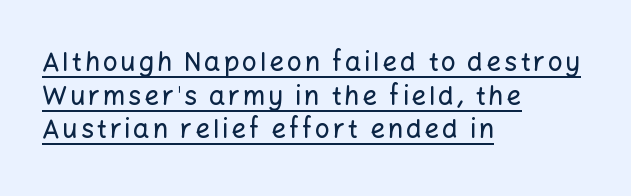
{"italic": "no", "underline": "yes", "align": "left", "line_spacing": "normal", "line_spacing_ratio": 1.29, "glyph_px": 26}
